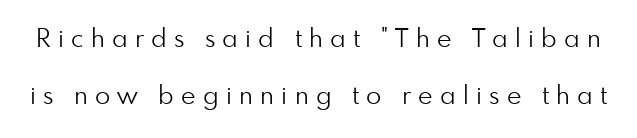
Q: Is the text bold? A: No.
Q: Is the text italic (slanted)? A: No, it is upright.
Q: Is the text underlined? A: No.
Q: Is the spacing between letters normal or unusually wide? A: Unusually wide.
Q: Is the spacing between lines tight, normal or loose? A: Loose.
